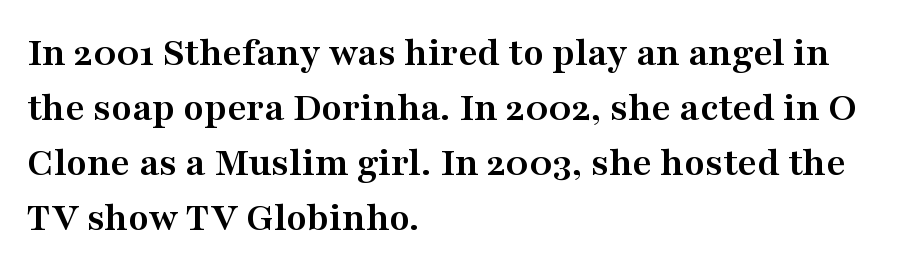
The image shows 42 px semibold, wide serif type, upright; set left-aligned, normal line spacing (1.31x), normal letter spacing, not underlined; medium stroke contrast and a medium x-height.
